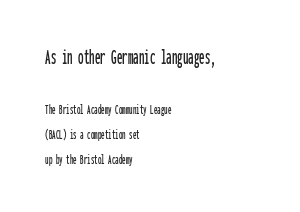
Rule under the text: the space is simply empty. Italic? Not at all — the glyphs are vertical. Line beginnings align vertically; line endings do not. Students, note that the glyphs here touch the page at normal intervals. The block sitting higher on the canvas is the one with enlarged characters.
